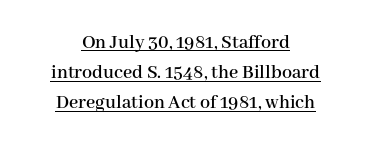
The image shows 20 px text type, upright; set centered, normal line spacing (1.51x), normal letter spacing, underlined.
